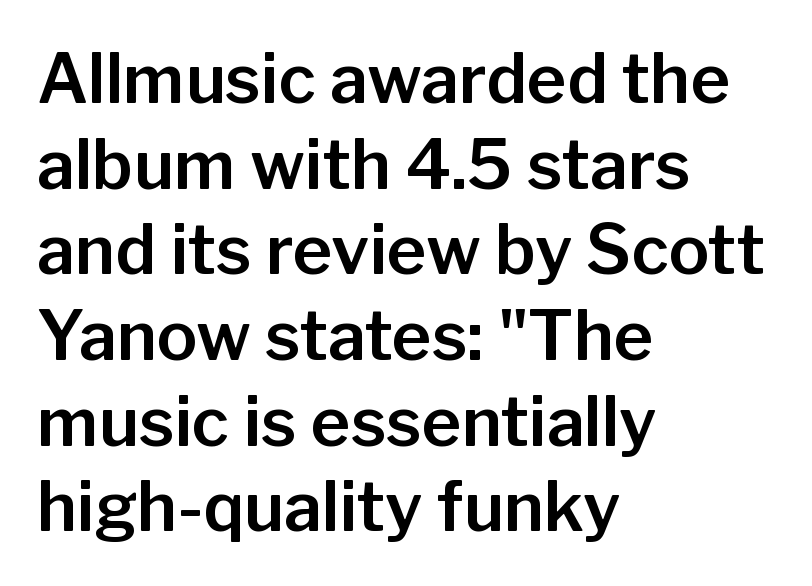
{"serif": "no", "italic": "no", "width": "normal", "stroke_contrast": "low", "x_height": "medium", "monospaced": "no", "underline": "no", "align": "left", "line_spacing": "normal", "line_spacing_ratio": 1.26, "letter_spacing": "normal", "letter_spacing_em": 0.0, "glyph_px": 68}
